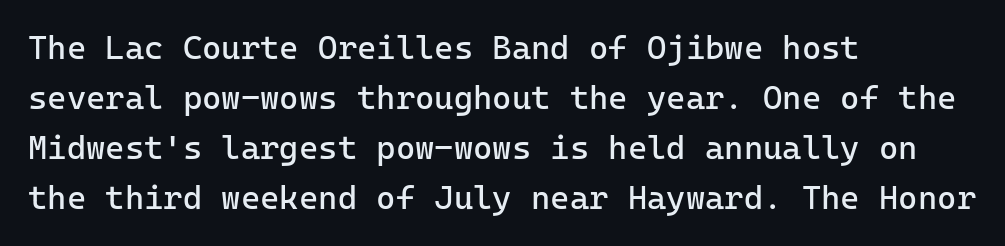
The image shows 33 px regular-weight sans-serif type, upright, monospaced; set left-aligned, normal line spacing (1.52x), normal letter spacing, not underlined; low stroke contrast and a medium x-height.
